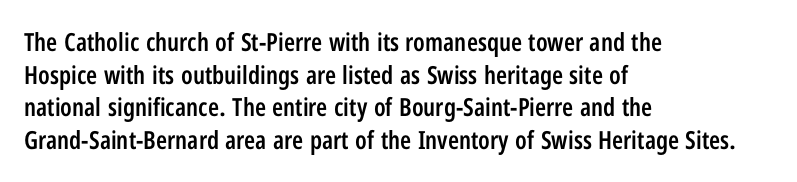
Q: Is the text bold? A: Semi-bold.
Q: Is the text italic (slanted)? A: No, it is upright.
Q: Is the text underlined? A: No.
Q: How is the paragraph aligned? A: Left-aligned.
Q: Is the spacing between letters normal or unusually wide? A: Normal.
Q: Is the spacing between lines tight, normal or loose? A: Normal.
